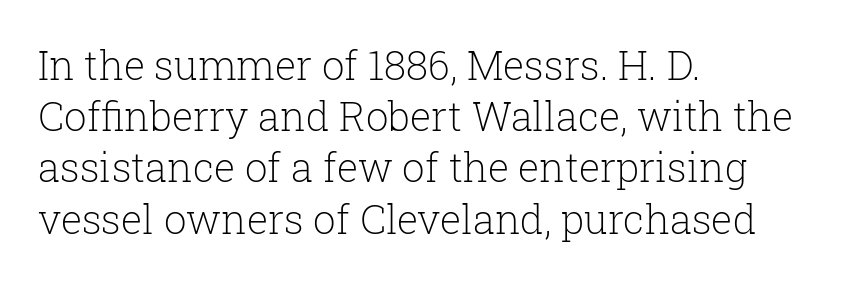
A classic flush-left, rag-right setting is used for this passage. Quick note: underline off. Looks like regular typesetting: each glyph gets only the width it needs. Italic: no, the glyphs are upright roman. Stroke terminals: seriffed.
